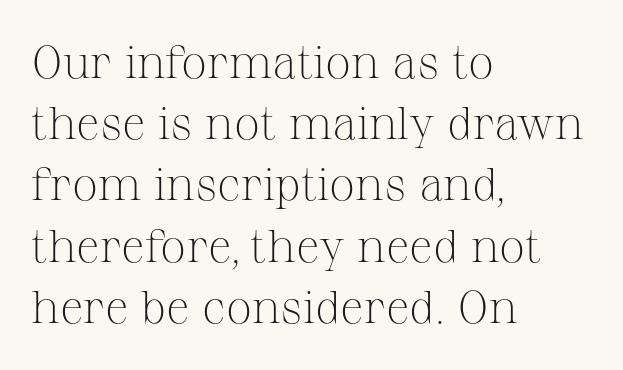
The image shows 46 px light serif type, upright; set left-aligned, normal line spacing (1.33x), normal letter spacing, not underlined; medium stroke contrast and a medium x-height.
